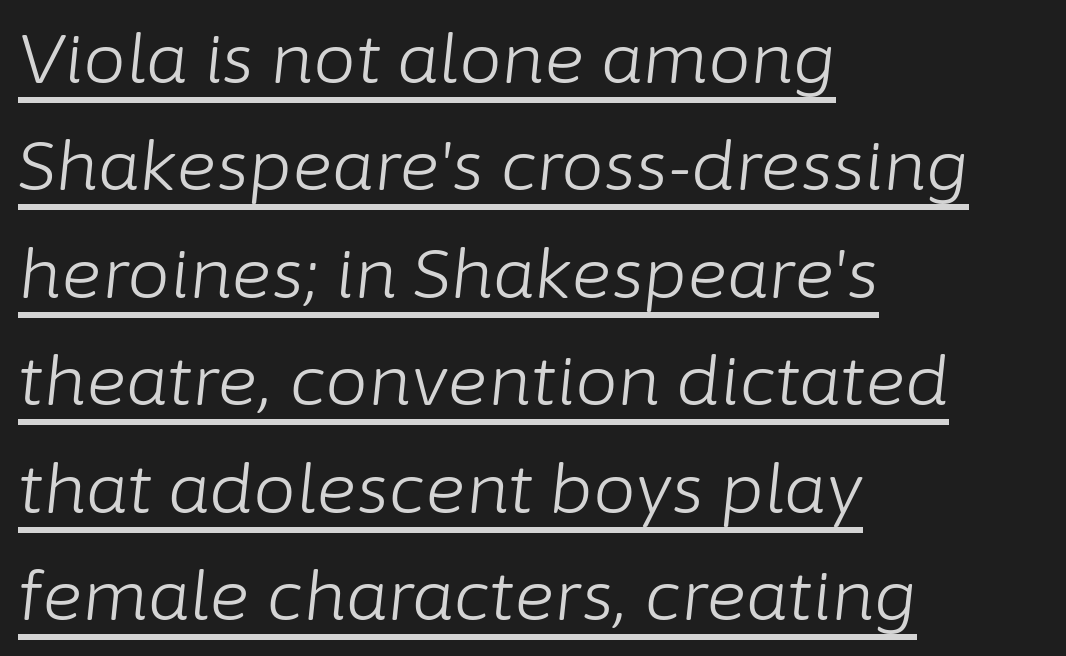
{"italic": "yes", "lean": "right", "slant_degrees": 6, "bold": "no", "weight": "light", "width": "normal", "stroke_contrast": "low", "x_height": "medium", "monospaced": "no", "underline": "yes", "align": "left", "line_spacing": "normal", "line_spacing_ratio": 1.58, "letter_spacing": "normal", "letter_spacing_em": 0.0, "glyph_px": 68}
